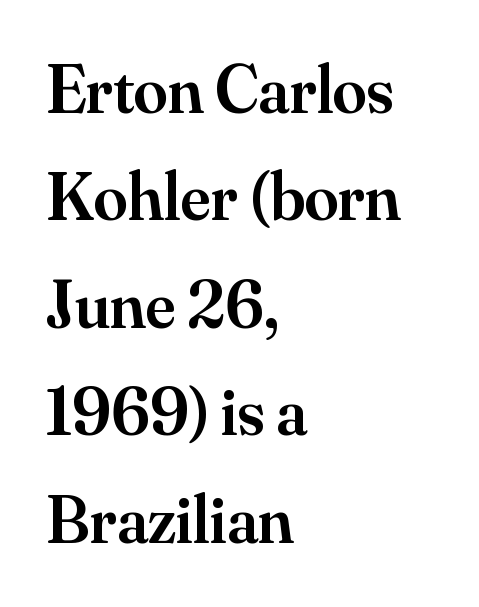
Q: Is the text bold? A: Semi-bold.
Q: Is the text italic (slanted)? A: No, it is upright.
Q: Is the typeface a serif or a sans-serif typeface? A: Serif.
Q: Is the text underlined? A: No.
Q: How is the paragraph aligned? A: Left-aligned.
Q: Is the spacing between letters normal or unusually wide? A: Normal.
Q: Is the spacing between lines tight, normal or loose? A: Normal.
Q: Width (condensed, normal, or wide)? A: Normal.
Q: Stroke contrast? A: Medium.
Q: x-height? A: Small.
Q: Monospaced? A: No.
